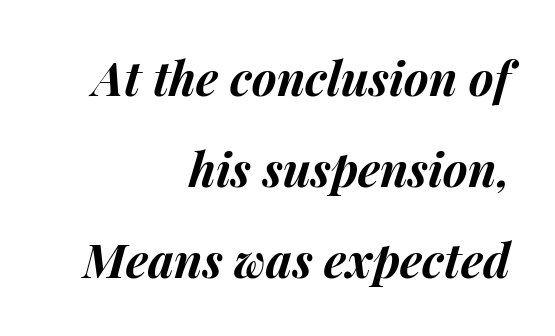
You can tell it's italic because the verticals aren't actually vertical. One glance says open: line gaps are wider than usual. The passage shown is typed in a proportional face where columns would drift. Short note: letters normally spaced. Underline: absent. The paragraph shown leans on its right margin.
